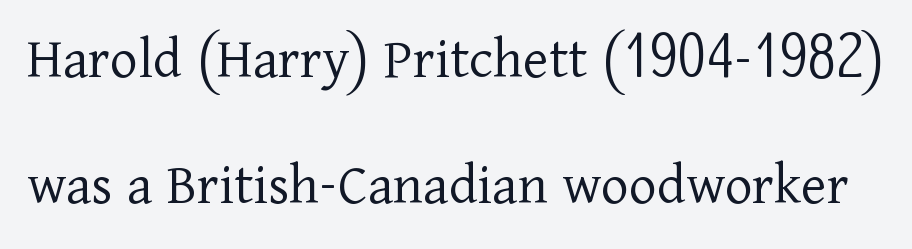
Does extra space separate the letters? No, they use regular spacing. The passage shown is not underscored anywhere. A great deal of white space separates one row of letters from the next. The strokes are not fattened; the text isn't bold. No italicization has been applied; the sample stays upright. Is this a fixed-width face? No — the glyphs have proportional, varying widths.
